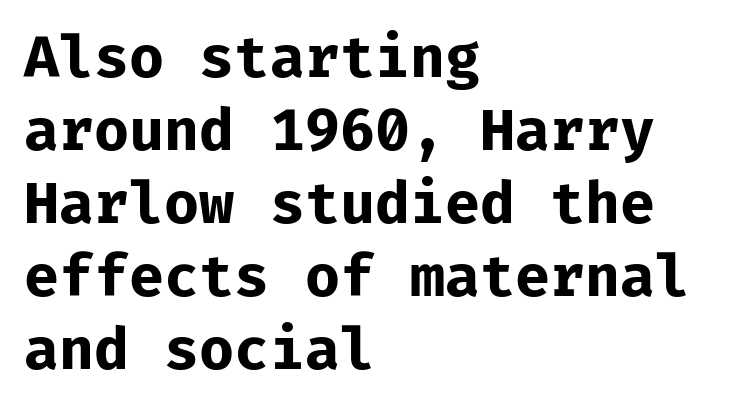
{"serif": "no", "italic": "no", "bold": "yes", "weight": "bold", "width": "normal", "stroke_contrast": "low", "x_height": "medium", "monospaced": "yes", "underline": "no", "align": "left", "line_spacing": "normal", "line_spacing_ratio": 1.28, "letter_spacing": "normal", "letter_spacing_em": 0.0, "glyph_px": 57}
